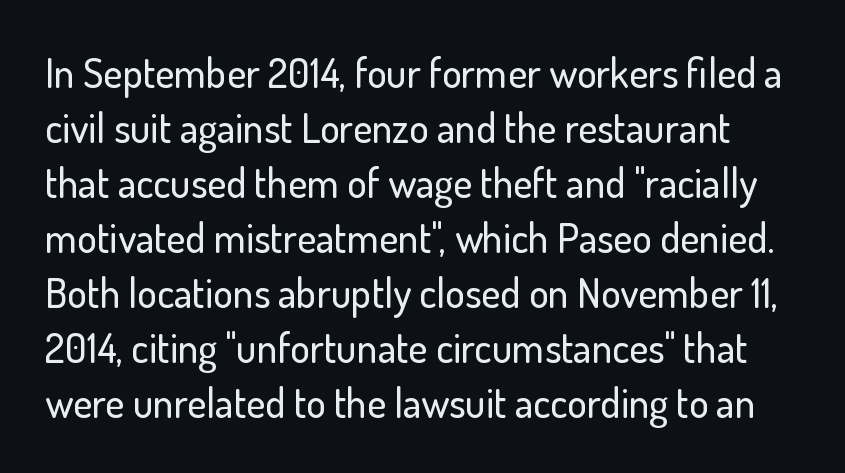
{"serif": "no", "italic": "no", "width": "normal", "stroke_contrast": "low", "x_height": "small", "monospaced": "no", "underline": "no", "line_spacing": "normal", "line_spacing_ratio": 1.34, "letter_spacing": "normal", "letter_spacing_em": 0.0, "glyph_px": 41}
